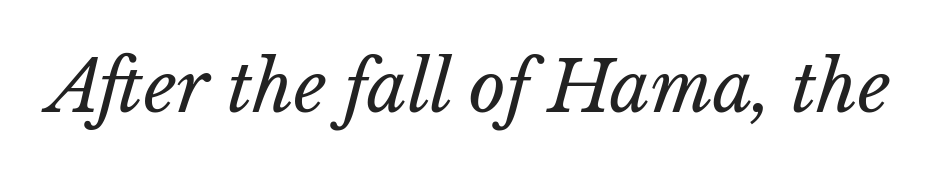
The image shows 71 px regular-weight type, italic (leaning right); set normal letter spacing, not underlined; low stroke contrast and a medium x-height.
